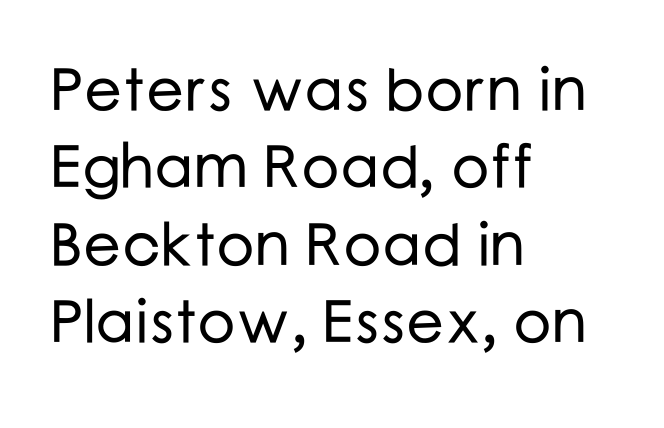
How are the letters spaced? Ordinarily, with no added tracking. Descenders hang freely into open space. A typesetter would mark this as roman, not italic. Every row of glyphs begins at an identical x-position on the left. Letterform terminals end flat and unadorned throughout the passage.
